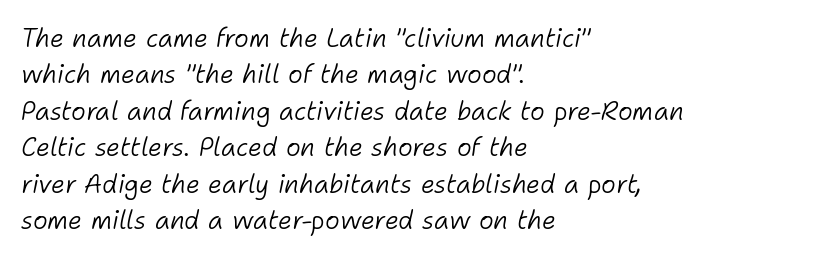
Q: Is the text bold? A: No.
Q: Is the text italic (slanted)? A: Yes, it leans right by about 11 degrees.
Q: Is the text underlined? A: No.
Q: How is the paragraph aligned? A: Left-aligned.
Q: Is the spacing between letters normal or unusually wide? A: Normal.
Q: Is the spacing between lines tight, normal or loose? A: Normal.
